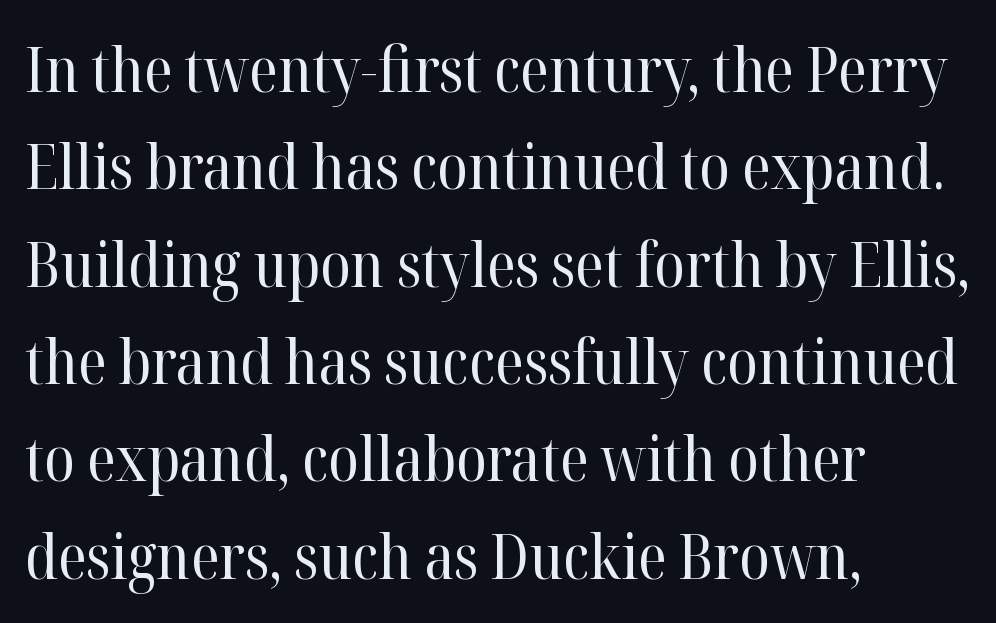
Q: Is the text bold? A: No.
Q: Is the text italic (slanted)? A: No, it is upright.
Q: Is the typeface a serif or a sans-serif typeface? A: Serif.
Q: Is the text underlined? A: No.
Q: How is the paragraph aligned? A: Left-aligned.
Q: Is the spacing between letters normal or unusually wide? A: Normal.
Q: Is the spacing between lines tight, normal or loose? A: Normal.
Q: Width (condensed, normal, or wide)? A: Normal.
Q: Stroke contrast? A: High.
Q: x-height? A: Medium.
Q: Monospaced? A: No.
